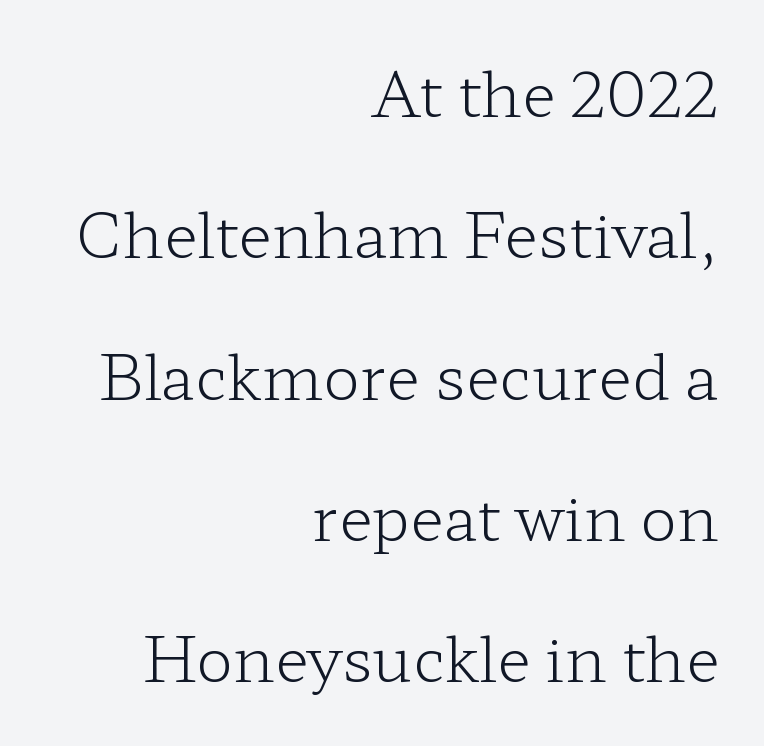
Q: Is the text bold? A: No.
Q: Is the text italic (slanted)? A: No, it is upright.
Q: Is the typeface a serif or a sans-serif typeface? A: Serif.
Q: Is the text underlined? A: No.
Q: How is the paragraph aligned? A: Right-aligned.
Q: Is the spacing between letters normal or unusually wide? A: Normal.
Q: Is the spacing between lines tight, normal or loose? A: Loose.
Q: Width (condensed, normal, or wide)? A: Wide.
Q: Stroke contrast? A: Low.
Q: x-height? A: Medium.
Q: Monospaced? A: No.
